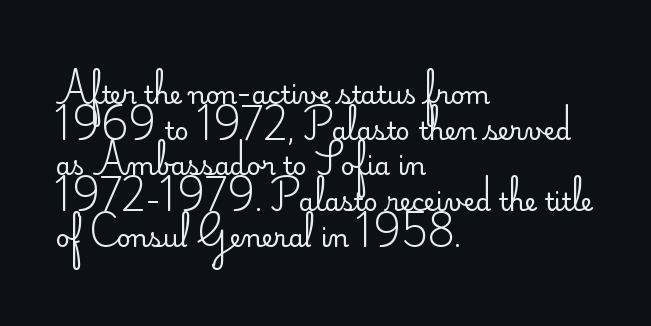
Q: Is the text bold? A: No.
Q: Is the text italic (slanted)? A: No, it is upright.
Q: Is the text underlined? A: No.
Q: How is the paragraph aligned? A: Left-aligned.
Q: Is the spacing between letters normal or unusually wide? A: Normal.
Q: Is the spacing between lines tight, normal or loose? A: Normal.
